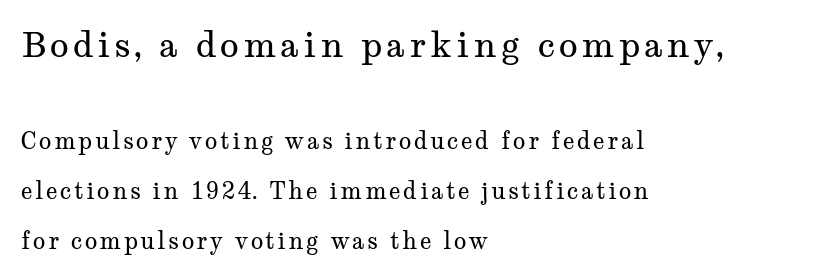
{"serif": "yes", "italic": "no", "bold": "no", "weight": "regular", "width": "wide", "stroke_contrast": "medium", "x_height": "medium", "monospaced": "no", "underline": "no", "align": "left", "line_spacing": "loose", "line_spacing_ratio": 2.17, "larger_block": "first", "size_ratio": 1.52, "glyph_px": 35}
